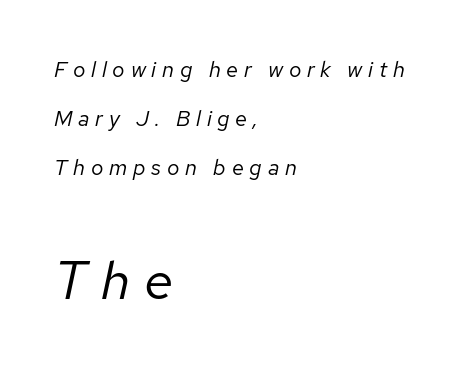
{"italic": "yes", "lean": "right", "slant_degrees": 12, "bold": "no", "weight": "regular", "width": "normal", "stroke_contrast": "low", "x_height": "medium", "monospaced": "no", "underline": "no", "align": "left", "line_spacing": "loose", "line_spacing_ratio": 2.23, "letter_spacing": "wide", "letter_spacing_em": 0.26, "larger_block": "second", "size_ratio": 2.45, "glyph_px": 54}
